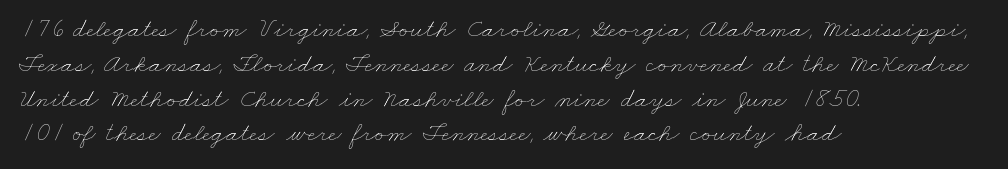
Q: Is the text bold? A: No.
Q: Is the text underlined? A: No.
Q: How is the paragraph aligned? A: Left-aligned.
Q: Is the spacing between letters normal or unusually wide? A: Normal.
Q: Is the spacing between lines tight, normal or loose? A: Normal.
